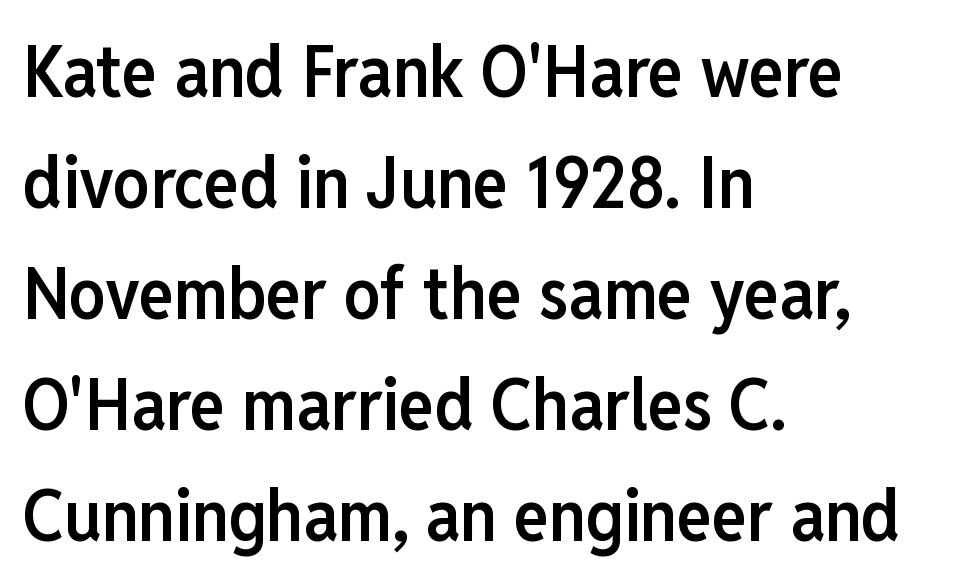
Successive baselines arrive at the customary interval. Letters rest on an invisible, unmarked baseline. Does extra space separate the letters? No, they use regular spacing. Grotesque or geometric, the face here clearly has no serifs. In CSS terms this would be text-align: left.
